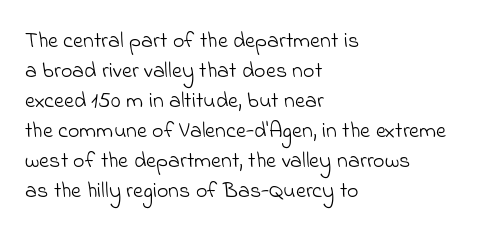
Q: Is the text bold? A: No.
Q: Is the text underlined? A: No.
Q: How is the paragraph aligned? A: Left-aligned.
Q: Is the spacing between letters normal or unusually wide? A: Normal.
Q: Is the spacing between lines tight, normal or loose? A: Normal.
